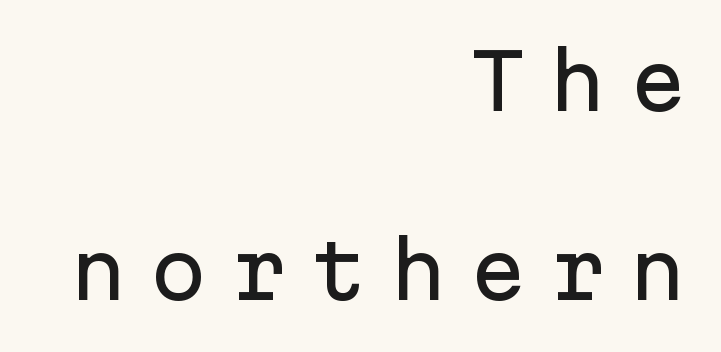
The image shows 76 px sans-serif type, upright, monospaced; set right-aligned, loose line spacing (2.49x), unusually wide letter spacing (+0.3 em), not underlined; low stroke contrast and a medium x-height.
